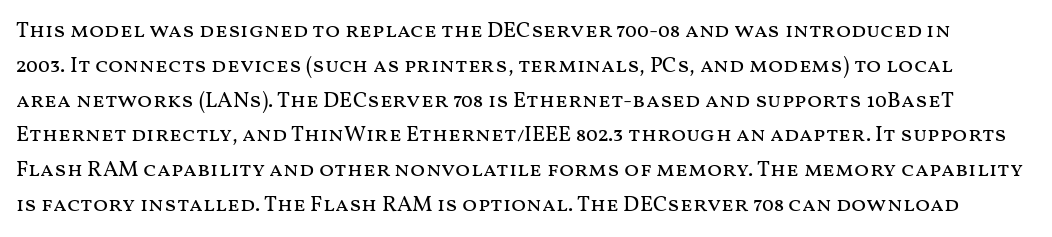
Summary of vertical rhythm: regular, with standard interline spacing. Nobody touched the tracking dial on this one. Each row of text sits above clean, open space. A quiet, ordinary-to-light weight characterises the typeface. The typography opts for an upright posture over an oblique one.
